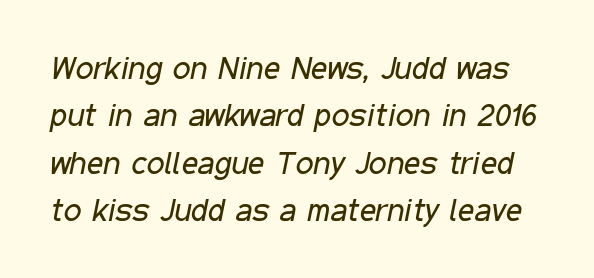
{"italic": "yes", "lean": "right", "slant_degrees": 11, "bold": "no", "weight": "regular", "width": "condensed", "stroke_contrast": "low", "x_height": "medium", "monospaced": "no", "underline": "no", "line_spacing": "normal", "line_spacing_ratio": 1.48, "letter_spacing": "normal", "letter_spacing_em": 0.0, "glyph_px": 32}
